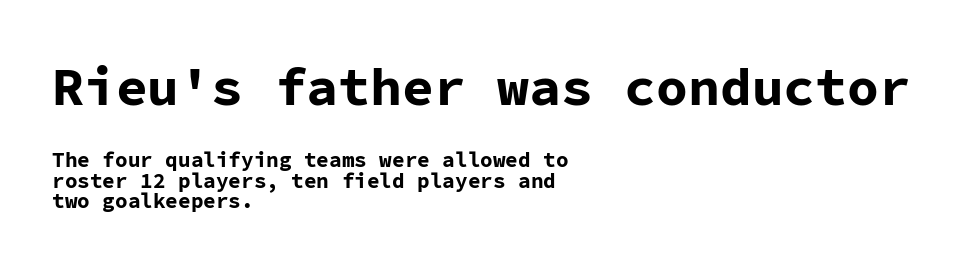
The leading is snug, giving the passage a crowded texture. This sample is left-justified, so line endings fall wherever the words run out. Grotesque or geometric, the face here clearly has no serifs. Default kerning and tracking; the words read as compact shapes.
